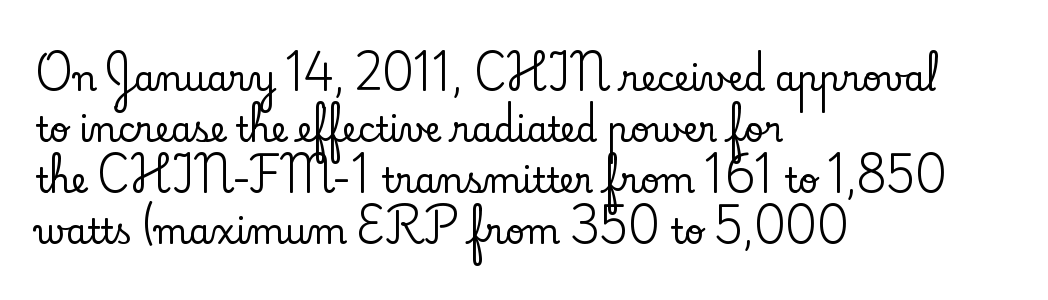
Q: Is the text italic (slanted)? A: No, it is upright.
Q: Is the typeface a serif or a sans-serif typeface? A: Serif.
Q: Is the text underlined? A: No.
Q: How is the paragraph aligned? A: Left-aligned.
Q: Is the spacing between letters normal or unusually wide? A: Normal.
Q: Is the spacing between lines tight, normal or loose? A: Normal.
Q: Width (condensed, normal, or wide)? A: Normal.
Q: Stroke contrast? A: Low.
Q: x-height? A: Small.
Q: Monospaced? A: No.
